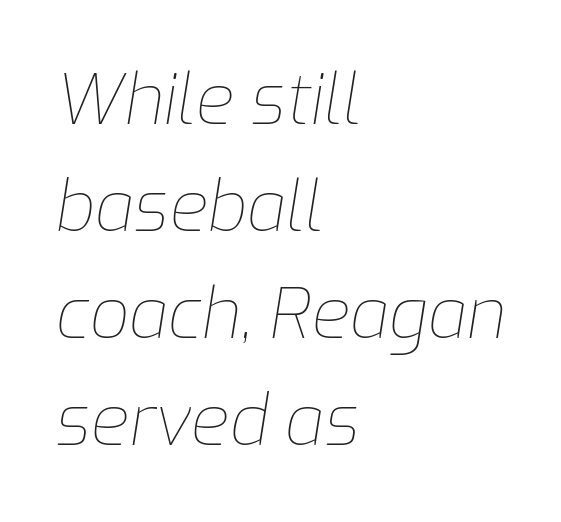
Q: Is the text bold? A: No.
Q: Is the text italic (slanted)? A: Yes, it leans right by about 9 degrees.
Q: Is the text underlined? A: No.
Q: How is the paragraph aligned? A: Left-aligned.
Q: Is the spacing between letters normal or unusually wide? A: Normal.
Q: Is the spacing between lines tight, normal or loose? A: Normal.
Q: Width (condensed, normal, or wide)? A: Normal.
Q: Stroke contrast? A: Low.
Q: x-height? A: Medium.
Q: Monospaced? A: No.
